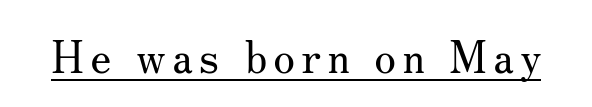
{"serif": "yes", "italic": "no", "bold": "no", "weight": "regular", "width": "normal", "stroke_contrast": "medium", "x_height": "small", "monospaced": "no", "underline": "yes", "glyph_px": 44}
